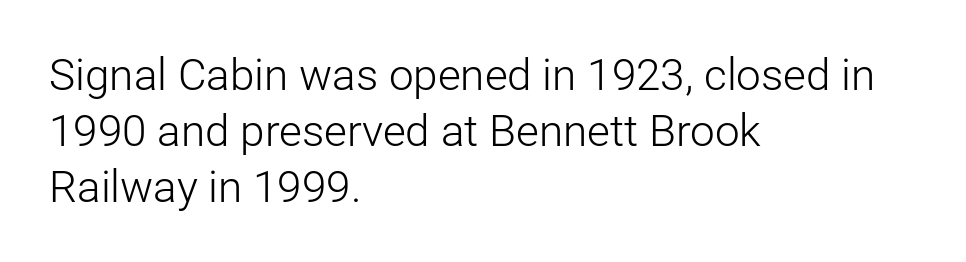
{"serif": "no", "italic": "no", "bold": "no", "weight": "light", "width": "normal", "stroke_contrast": "low", "x_height": "medium", "monospaced": "no", "underline": "no", "align": "left", "line_spacing": "normal", "line_spacing_ratio": 1.27, "letter_spacing": "normal", "letter_spacing_em": 0.0, "glyph_px": 44}
